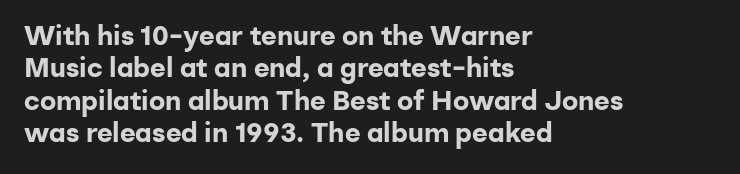
The image shows 27 px bold type, upright; set left-aligned, line spacing 1.2x, normal letter spacing, not underlined.
